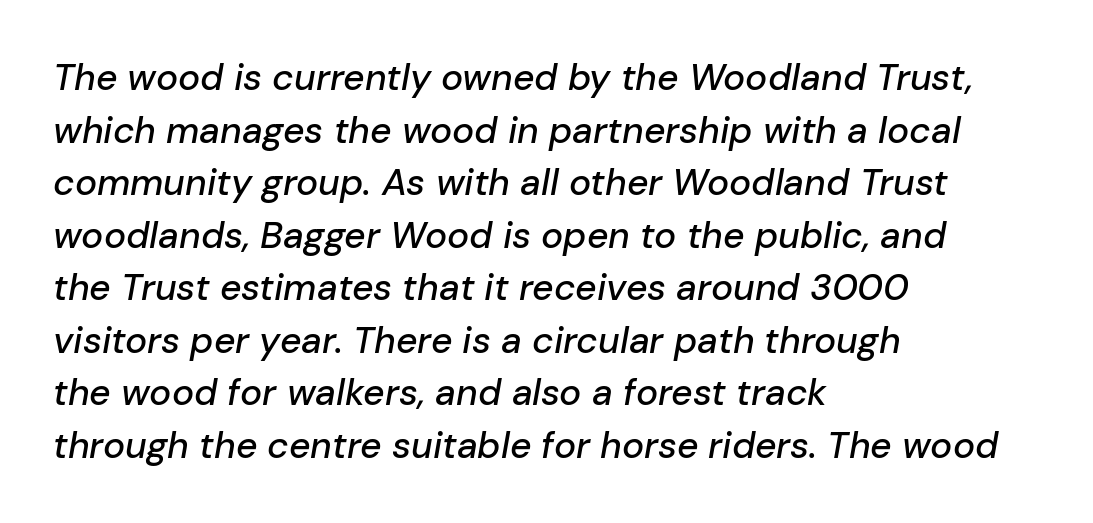
Q: Is the text italic (slanted)? A: Yes, it leans right by about 10 degrees.
Q: Is the text underlined? A: No.
Q: How is the paragraph aligned? A: Left-aligned.
Q: Is the spacing between letters normal or unusually wide? A: Normal.
Q: Is the spacing between lines tight, normal or loose? A: Normal.
Q: Width (condensed, normal, or wide)? A: Normal.
Q: Stroke contrast? A: Low.
Q: x-height? A: Medium.
Q: Monospaced? A: No.
